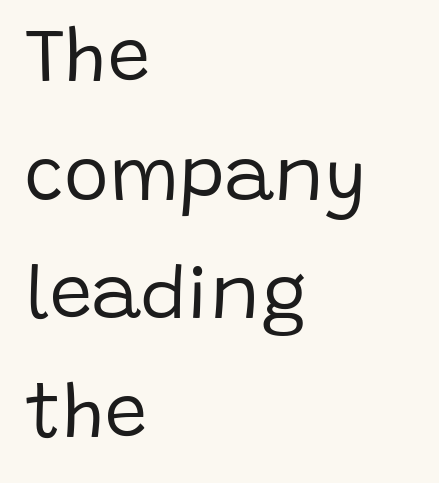
The letterforms sit at book weight or below. This rendering employs a face without finishing strokes, i.e., a sans-serif. The space between consecutive lines is moderate. Horizontally, the lines are justified to the leading edge only. The passage shown has conventional tracking throughout.
